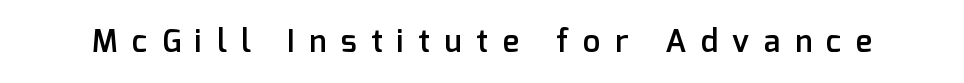
{"serif": "no", "italic": "no", "bold": "semi", "weight": "semibold", "width": "normal", "stroke_contrast": "low", "x_height": "medium", "monospaced": "no", "underline": "no", "letter_spacing": "wide", "letter_spacing_em": 0.47, "glyph_px": 31}
